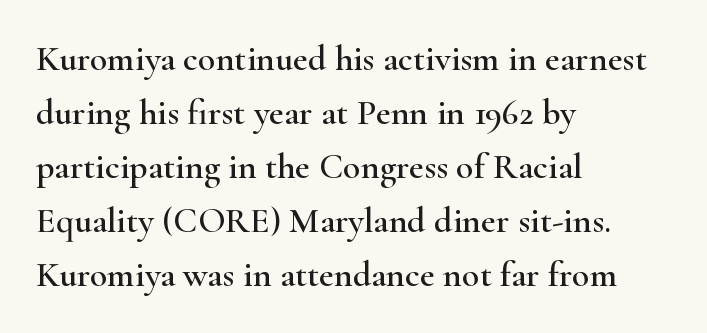
{"serif": "yes", "italic": "no", "width": "wide", "stroke_contrast": "high", "x_height": "small", "monospaced": "no", "underline": "no", "align": "left", "line_spacing": "normal", "line_spacing_ratio": 1.5, "letter_spacing": "normal", "letter_spacing_em": 0.0, "glyph_px": 36}
